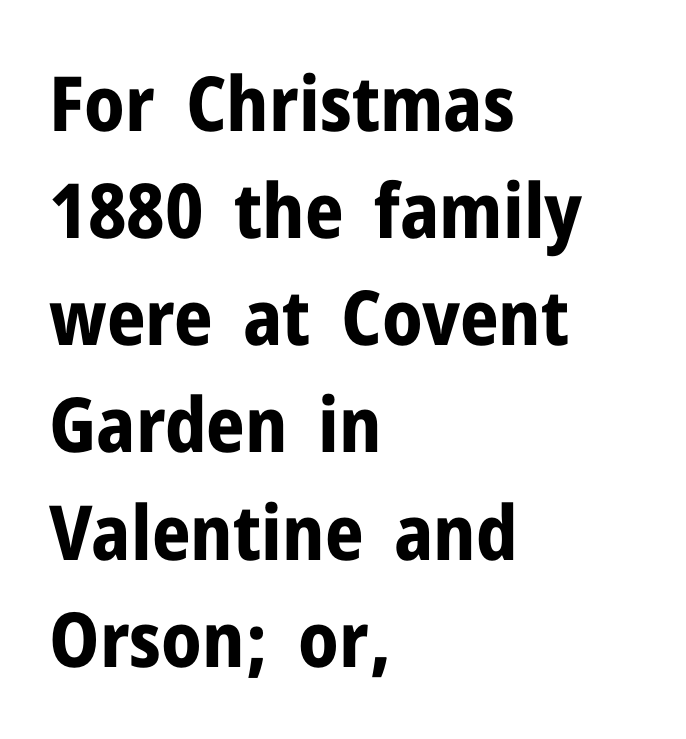
Q: Is the text bold? A: Yes.
Q: Is the text italic (slanted)? A: No, it is upright.
Q: Is the typeface a serif or a sans-serif typeface? A: Sans-serif.
Q: Is the text underlined? A: No.
Q: How is the paragraph aligned? A: Left-aligned.
Q: Is the spacing between letters normal or unusually wide? A: Normal.
Q: Is the spacing between lines tight, normal or loose? A: Normal.
Q: Width (condensed, normal, or wide)? A: Normal.
Q: Stroke contrast? A: Low.
Q: x-height? A: Medium.
Q: Monospaced? A: No.
